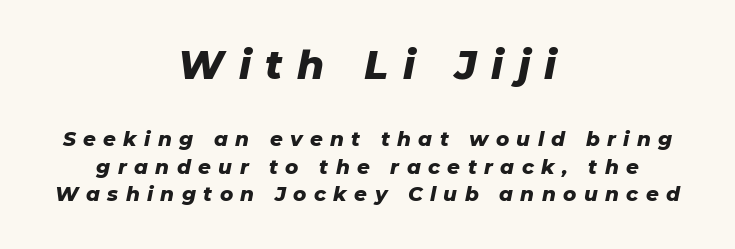
The image shows 39 px heavy type, italic (leaning right); set centered, normal line spacing (1.38x), unusually wide letter spacing (+0.37 em), not underlined; the first (top) block is 1.95x larger; low stroke contrast and a medium x-height.
